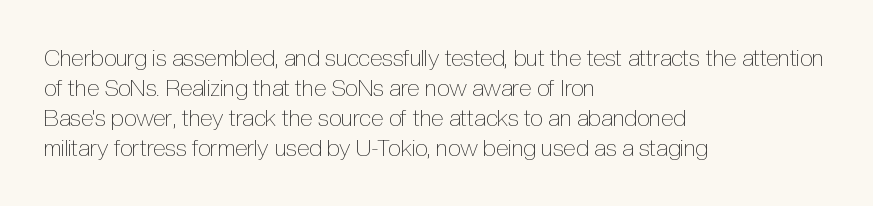
Q: Is the text bold? A: No.
Q: Is the text italic (slanted)? A: No, it is upright.
Q: Is the text underlined? A: No.
Q: How is the paragraph aligned? A: Left-aligned.
Q: Is the spacing between letters normal or unusually wide? A: Normal.
Q: Is the spacing between lines tight, normal or loose? A: Normal.
